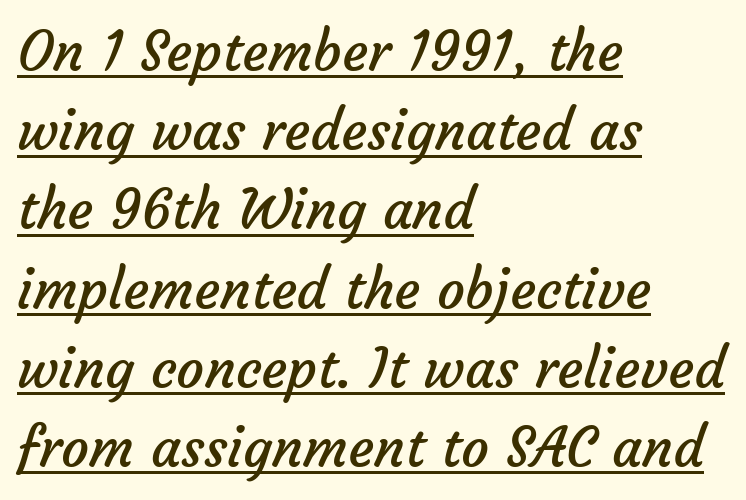
The image shows 55 px regular-weight sans-serif type; set left-aligned, normal line spacing (1.44x), normal letter spacing, underlined; low stroke contrast and a medium x-height.
